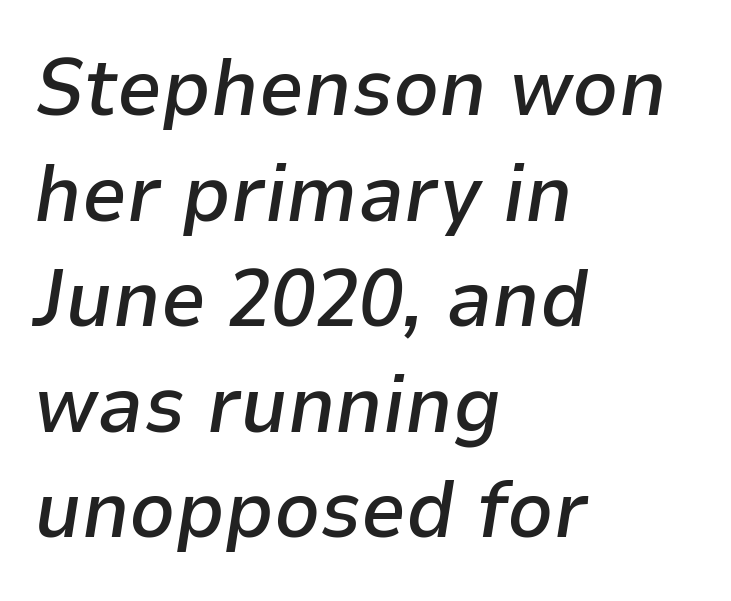
The image shows 80 px semibold type, italic (leaning right); set left-aligned, normal line spacing (1.32x), normal letter spacing, not underlined; low stroke contrast and a medium x-height.
